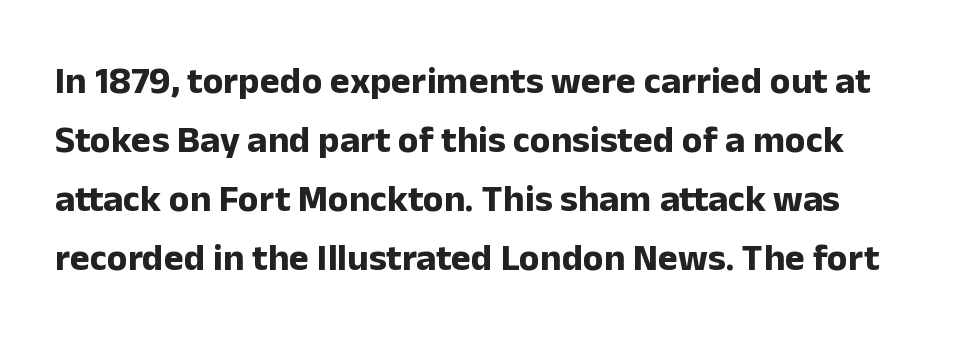
Q: Is the text bold? A: Yes.
Q: Is the text italic (slanted)? A: No, it is upright.
Q: Is the typeface a serif or a sans-serif typeface? A: Sans-serif.
Q: Is the text underlined? A: No.
Q: Is the spacing between letters normal or unusually wide? A: Normal.
Q: Is the spacing between lines tight, normal or loose? A: Normal.
Q: Width (condensed, normal, or wide)? A: Normal.
Q: Stroke contrast? A: Low.
Q: x-height? A: Medium.
Q: Monospaced? A: No.
